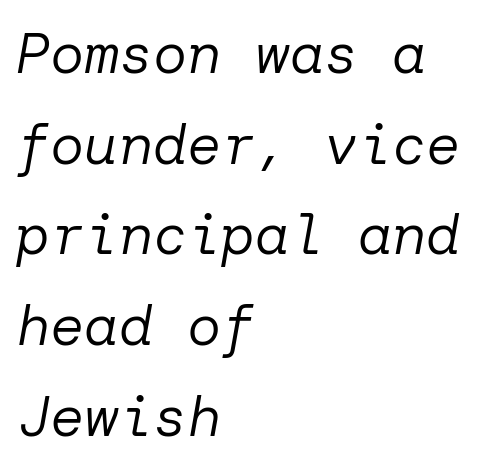
Italic? Definitely — the glyphs are oblique. A typesetter would call this zero additional tracking. The rendering anchors every line to the left-hand side. The words here are not underlined.
